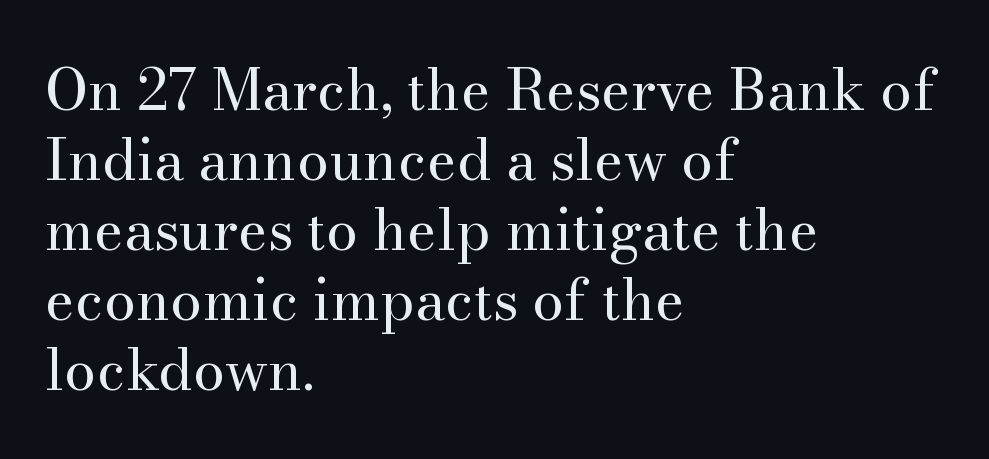
Glyph-to-glyph distance matches everyday printed text. The gap between lines stays unmarked. Think of a printed novel: that variable character pitch is what you see here. Compared with a typical body face, this is equally light or lighter still. A classic flush-left, rag-right setting is used for this passage.
